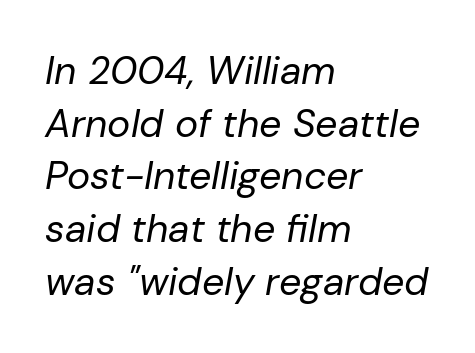
The image shows 39 px regular-weight type, italic (leaning right); set left-aligned, normal line spacing (1.35x), normal letter spacing, not underlined; low stroke contrast and a medium x-height.
